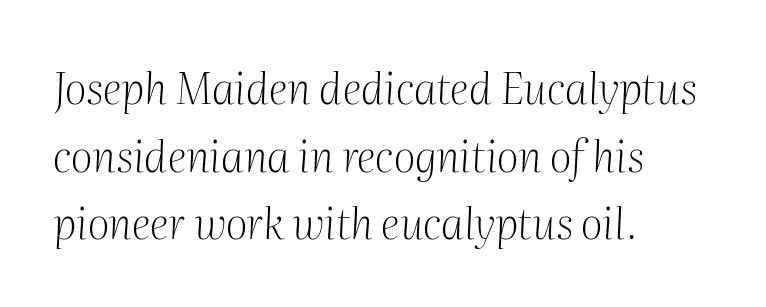
The image shows 43 px light serif type, italic (leaning right); set left-aligned, normal line spacing (1.57x), normal letter spacing, not underlined; medium stroke contrast and a medium x-height.
